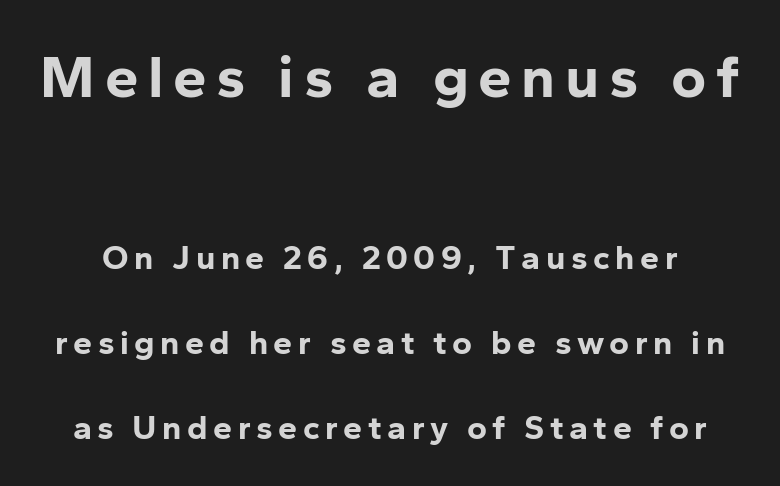
Q: Is the text bold? A: Yes.
Q: Is the text italic (slanted)? A: No, it is upright.
Q: Is the typeface a serif or a sans-serif typeface? A: Sans-serif.
Q: Is the text underlined? A: No.
Q: Is the spacing between lines tight, normal or loose? A: Loose.
Q: Which block of text is set in a larger size, the first (top) or the second (bottom)? A: The first (top) one.
Q: Width (condensed, normal, or wide)? A: Normal.
Q: Stroke contrast? A: Low.
Q: x-height? A: Medium.
Q: Monospaced? A: No.
